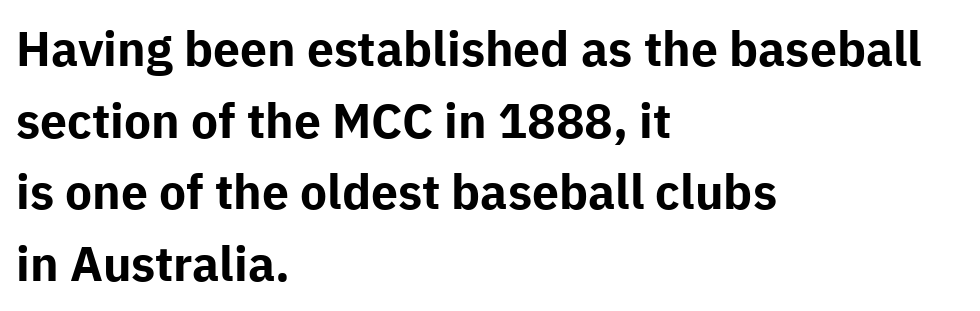
{"serif": "no", "italic": "no", "bold": "yes", "weight": "bold", "width": "normal", "stroke_contrast": "low", "x_height": "medium", "monospaced": "no", "underline": "no", "align": "left", "line_spacing": "normal", "line_spacing_ratio": 1.49, "letter_spacing": "normal", "letter_spacing_em": 0.0, "glyph_px": 48}
